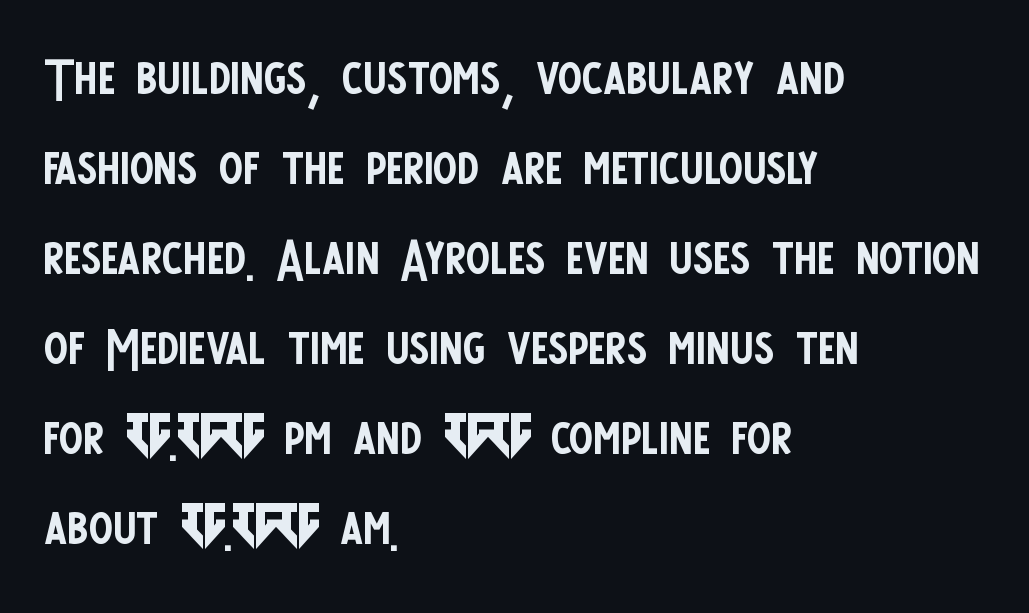
The image shows 72 px regular-weight, condensed sans-serif type, upright; set left-aligned, normal line spacing (1.25x), normal letter spacing, not underlined; low stroke contrast and a large x-height.
